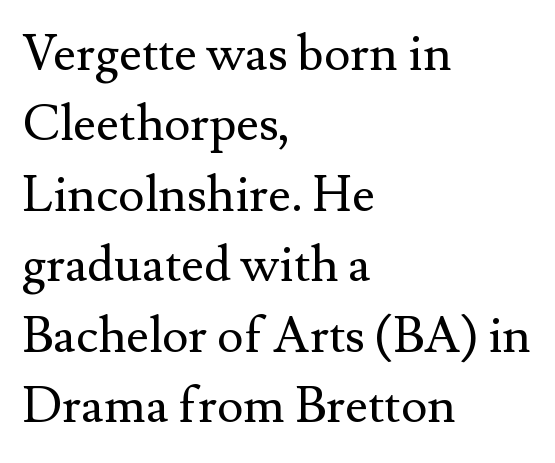
Serifs: yes, visible at the terminals of the letterforms. Stems and bowls with no extra thickness — not bold. A clean baseline with only descenders dipping below it. Layout note: lines flush left. These lines were composed using upright roman letters. What's the leading like? Ordinary, nothing unusual.
